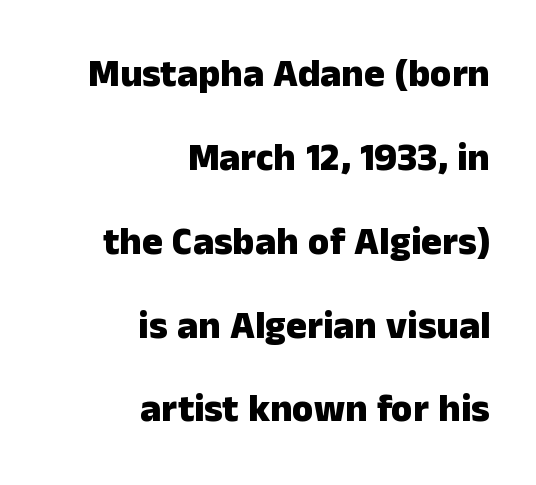
The image shows 39 px heavy sans-serif type, upright; set right-aligned, loose line spacing (2.15x), normal letter spacing, not underlined; low stroke contrast and a medium x-height.
